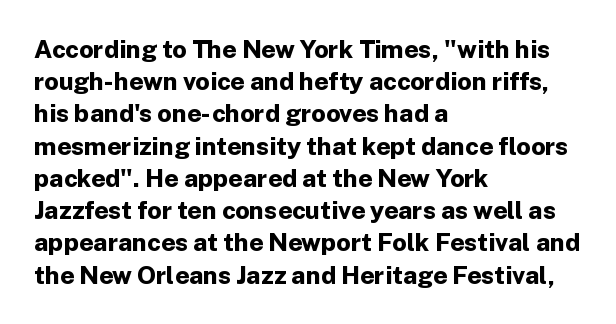
{"italic": "no", "bold": "yes", "underline": "no", "align": "left", "line_spacing": "normal", "line_spacing_ratio": 1.29, "letter_spacing": "normal", "letter_spacing_em": 0.0, "glyph_px": 25}
